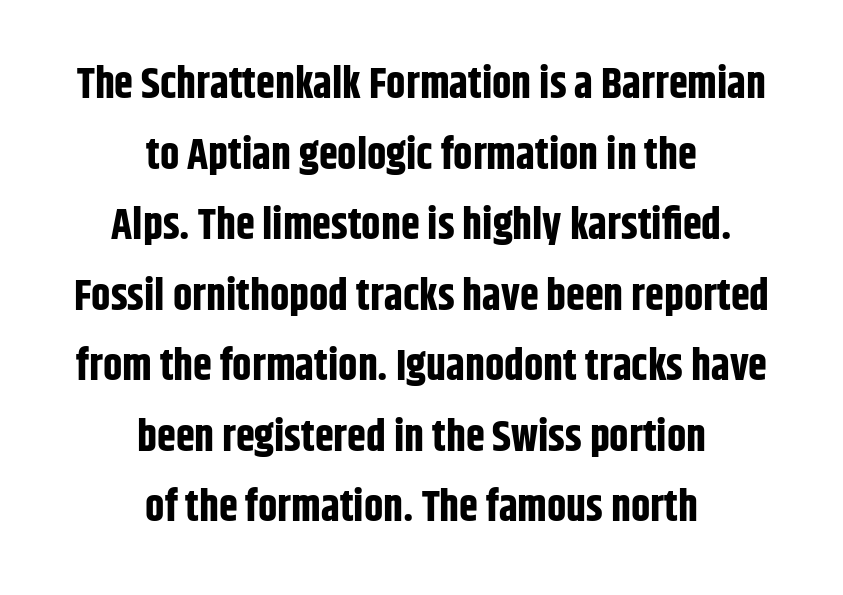
The image shows 43 px bold, condensed sans-serif type, upright; set centered, normal line spacing (1.64x), normal letter spacing, not underlined; low stroke contrast and a large x-height.
